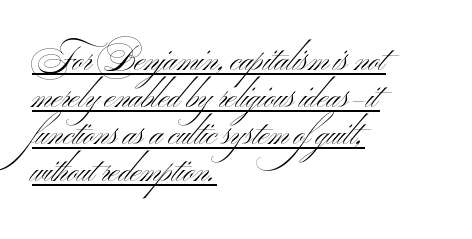
{"serif": "no", "bold": "no", "weight": "light", "width": "wide", "stroke_contrast": "medium", "x_height": "small", "monospaced": "no", "underline": "yes", "align": "left", "line_spacing": "tight", "line_spacing_ratio": 1.12, "letter_spacing": "normal", "letter_spacing_em": 0.0, "glyph_px": 33}
